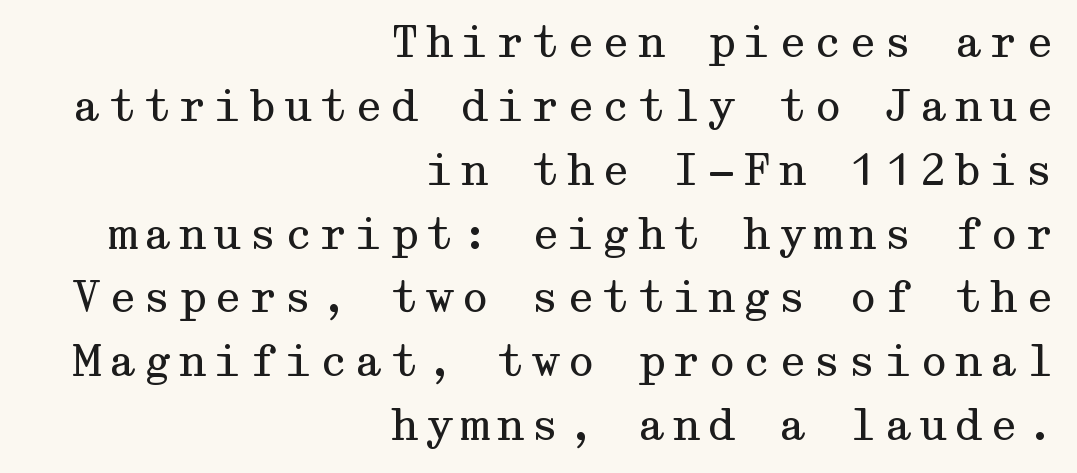
No letter is thick-stroked: the sample isn't bold. Horizontally, the lines are justified to the trailing edge only. Designer's note — italics off, roman on. The area under the type is left untouched. Whoever set this chose a conventional vertical rhythm.
